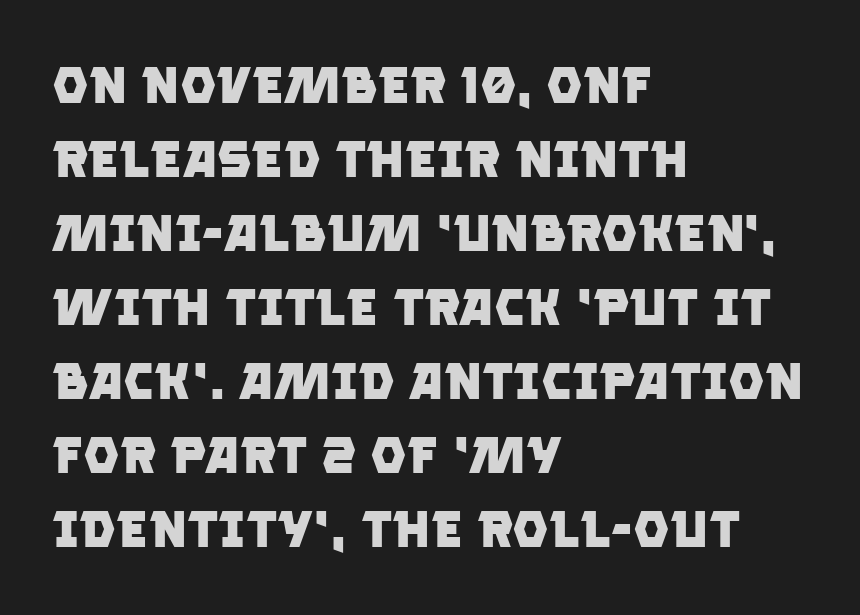
Serif or sans? Sans — the stroke terminals are bare. These lines carry a lot of weight — the face is fully bold. Does the leading feel generous? No, just average. Horizontally, the lines are justified to the leading edge only.
